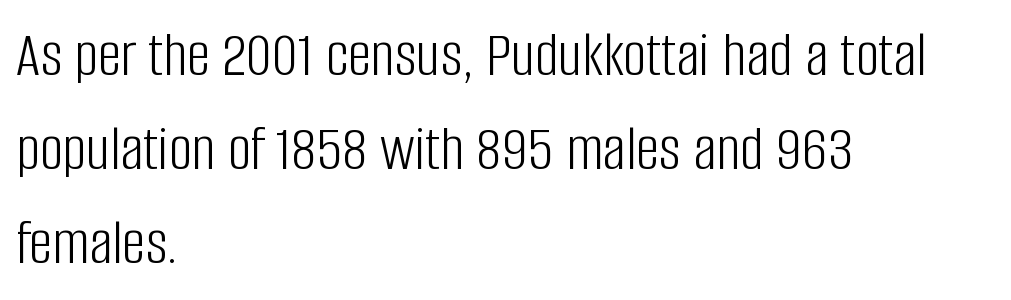
The weight tops out at a normal text grade. Is this a fixed-width face? No — the glyphs have proportional, varying widths. The gaps between neighbouring characters are ordinary and unremarkable. The characters display no serif detailing; their extremities are plain.
